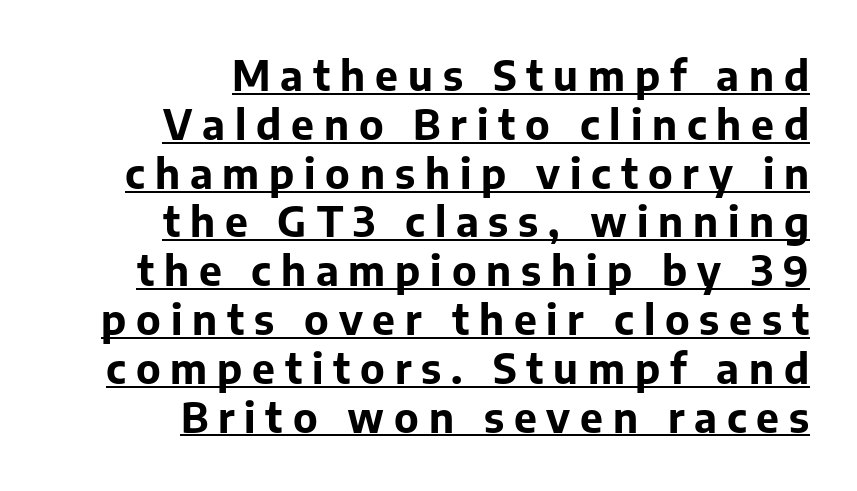
Q: Is the text bold? A: Yes.
Q: Is the text italic (slanted)? A: No, it is upright.
Q: Is the typeface a serif or a sans-serif typeface? A: Sans-serif.
Q: Is the text underlined? A: Yes.
Q: How is the paragraph aligned? A: Right-aligned.
Q: Is the spacing between letters normal or unusually wide? A: Unusually wide.
Q: Width (condensed, normal, or wide)? A: Normal.
Q: Stroke contrast? A: Low.
Q: x-height? A: Medium.
Q: Monospaced? A: No.
